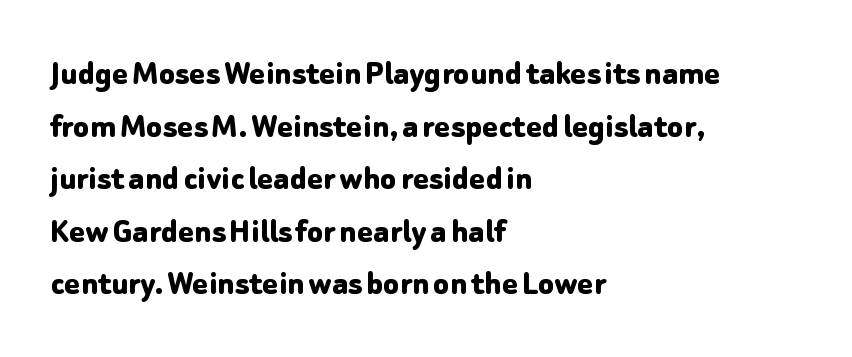
The leading is moderate, giving the passage an even texture. Observe the absence of serifs on each vertical stroke in this sample. You'd pick this weight for a headline — it's a proper bold. The area under the type is left untouched. Each letter keeps its own natural width here, so spacing adapts to shape. In terms of posture, this sample is upright.
